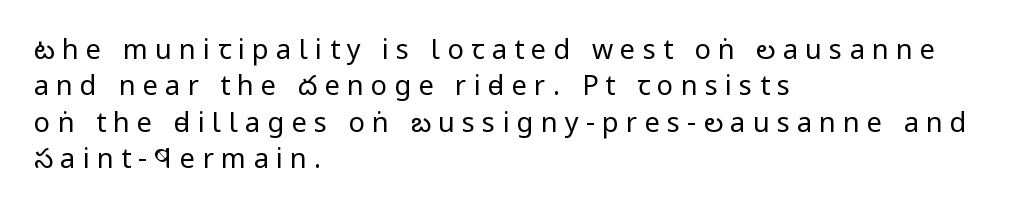
{"italic": "no", "bold": "no", "underline": "no", "align": "left", "line_spacing": "normal", "line_spacing_ratio": 1.35, "letter_spacing": "wide", "letter_spacing_em": 0.27, "glyph_px": 27}
